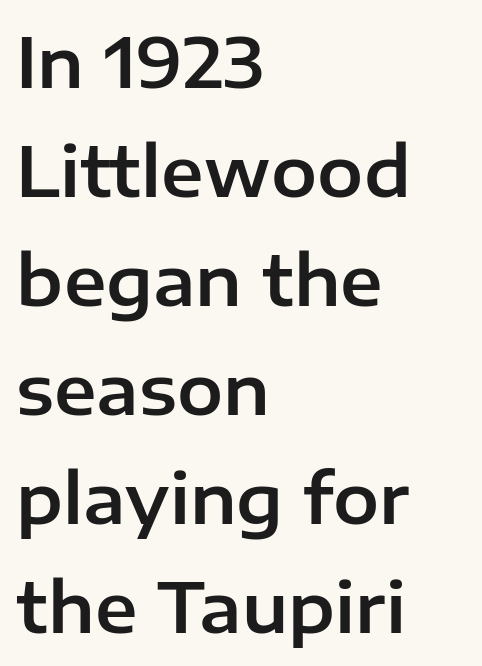
You could call the tracking neutral — neither tight nor loose. Decoration check: the copy has no underline. You can tell it's not italic because the verticals are truly vertical. Where is the straight margin? On the left. Nothing sits at the stroke ends, so this counts as sans-serif.
